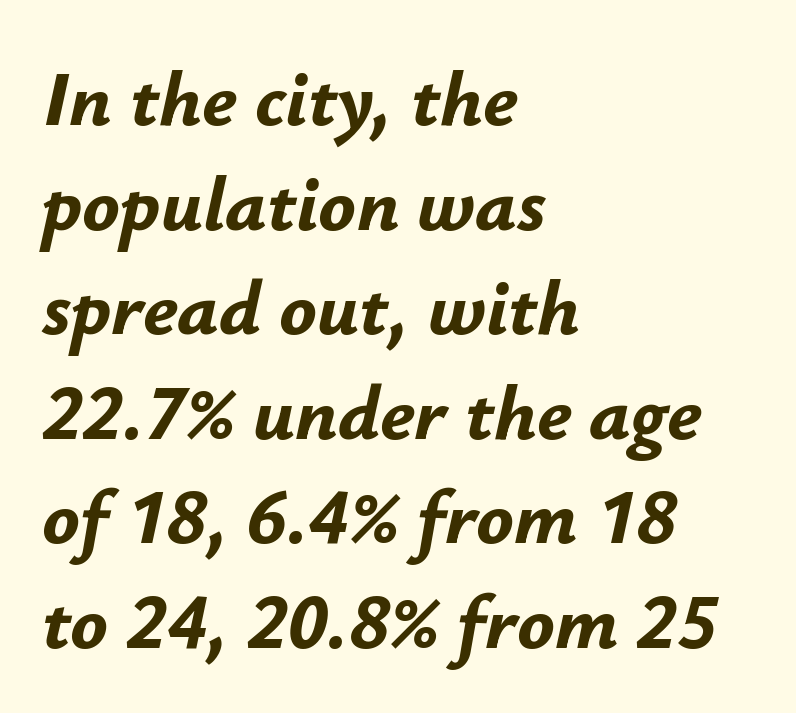
The image shows 78 px bold type, italic (leaning right); set left-aligned, normal line spacing (1.34x), normal letter spacing, not underlined; low stroke contrast and a small x-height.
